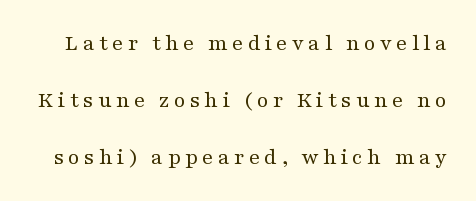
{"italic": "no", "bold": "no", "underline": "no", "line_spacing": "loose", "line_spacing_ratio": 2.47, "glyph_px": 23}
